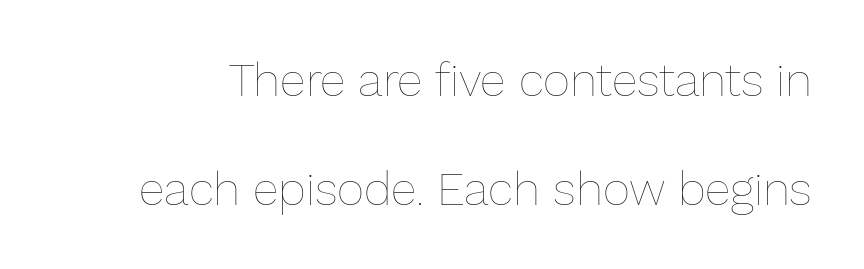
{"italic": "no", "bold": "no", "weight": "thin", "width": "normal", "stroke_contrast": "low", "x_height": "medium", "monospaced": "no", "underline": "no", "line_spacing": "loose", "line_spacing_ratio": 2.31, "letter_spacing": "normal", "letter_spacing_em": 0.0, "glyph_px": 47}
